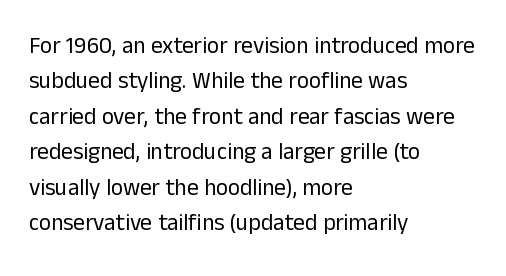
The face looks like a standard text weight, possibly lighter. Vertical strokes here are truly vertical. These lines keep a tight, regular rhythm from letter to letter. Leading matches the norm, producing a regular column. Left-aligned paragraph, ragged on the right. The space directly below the letters is spotless.
